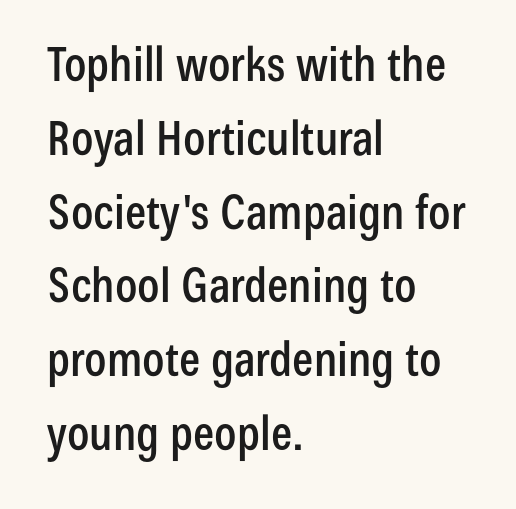
The image shows 47 px condensed sans-serif type, upright; set left-aligned, normal line spacing (1.57x), normal letter spacing, not underlined; low stroke contrast and a medium x-height.
